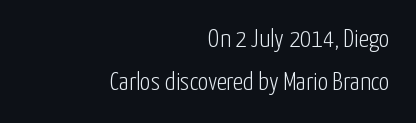
The image shows 26 px text type, upright; set right-aligned, normal line spacing (1.64x), normal letter spacing, not underlined.
